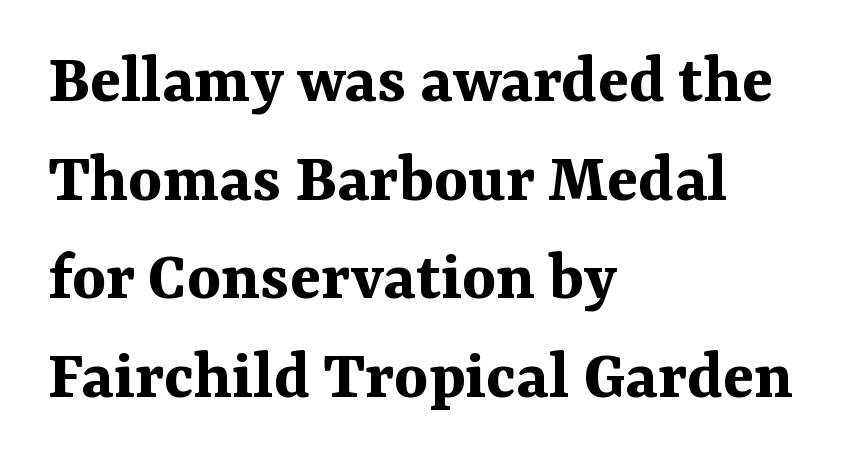
{"serif": "yes", "italic": "no", "bold": "yes", "weight": "bold", "width": "normal", "stroke_contrast": "medium", "x_height": "medium", "monospaced": "no", "underline": "no", "align": "left", "line_spacing": "normal", "line_spacing_ratio": 1.37, "letter_spacing": "normal", "letter_spacing_em": 0.0, "glyph_px": 72}
